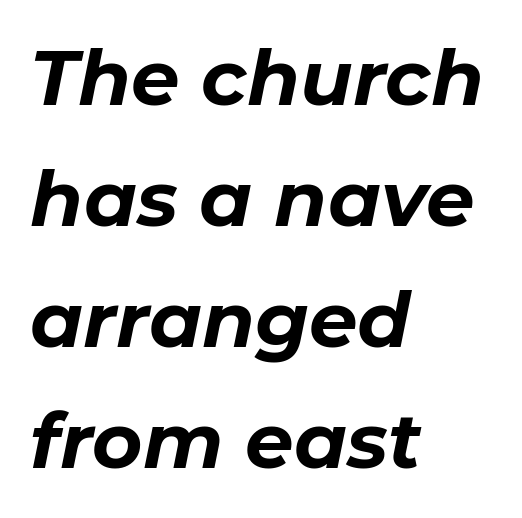
Q: Is the text bold? A: Yes.
Q: Is the text italic (slanted)? A: Yes, it leans right by about 11 degrees.
Q: Is the text underlined? A: No.
Q: How is the paragraph aligned? A: Left-aligned.
Q: Is the spacing between letters normal or unusually wide? A: Normal.
Q: Is the spacing between lines tight, normal or loose? A: Normal.
Q: Width (condensed, normal, or wide)? A: Normal.
Q: Stroke contrast? A: Low.
Q: x-height? A: Medium.
Q: Monospaced? A: No.
